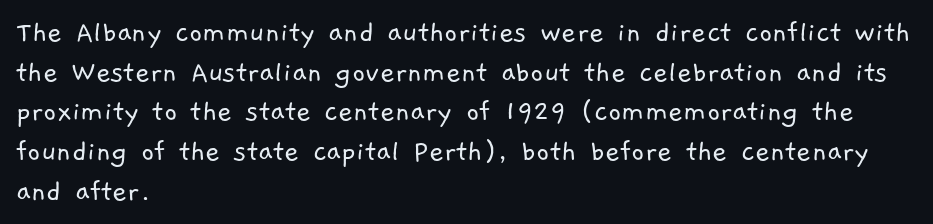
The image shows 32 px light sans-serif type; set left-aligned, line spacing 1.24x, normal letter spacing, not underlined; low stroke contrast and a medium x-height.
